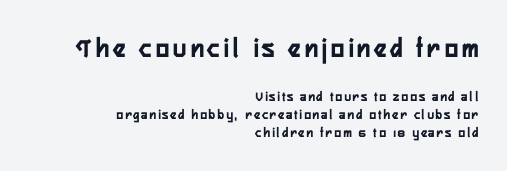
Q: Is the text bold? A: Yes.
Q: Is the text italic (slanted)? A: No, it is upright.
Q: Is the typeface a serif or a sans-serif typeface? A: Sans-serif.
Q: Is the text underlined? A: No.
Q: How is the paragraph aligned? A: Right-aligned.
Q: Is the spacing between lines tight, normal or loose? A: Normal.
Q: Which block of text is set in a larger size, the first (top) or the second (bottom)? A: The first (top) one.
Q: Width (condensed, normal, or wide)? A: Condensed.
Q: Stroke contrast? A: Low.
Q: x-height? A: Medium.
Q: Monospaced? A: No.
